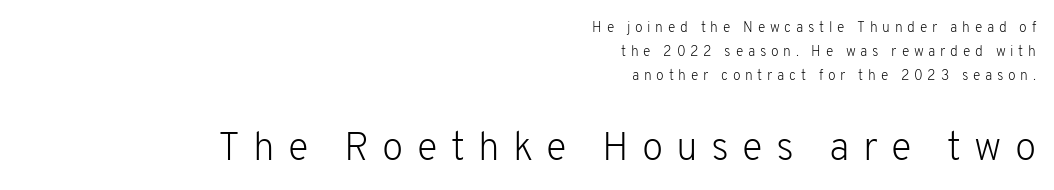
The image shows 39 px light sans-serif type, upright; set right-aligned, normal line spacing (1.7x), unusually wide letter spacing (+0.34 em), not underlined; the second (bottom) block is 2.79x larger; low stroke contrast and a medium x-height.
